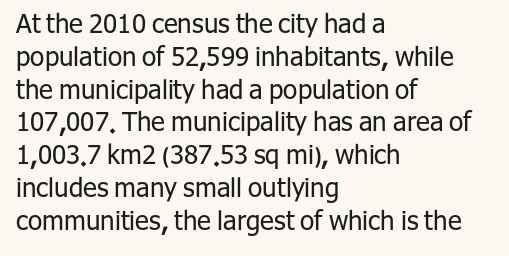
The image shows 26 px text type, upright; set left-aligned, normal line spacing (1.26x), normal letter spacing, not underlined.
